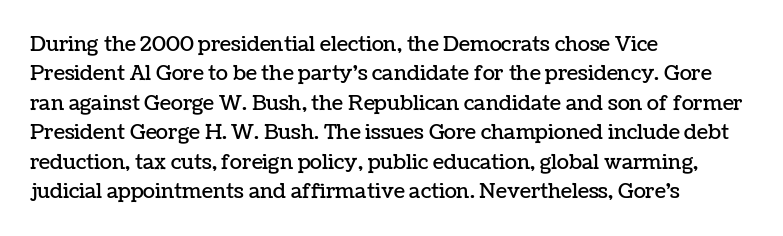
The image shows 20 px text type, upright; set left-aligned, normal line spacing (1.47x), normal letter spacing, not underlined.
